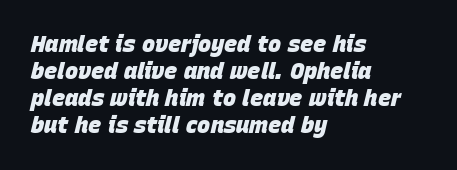
The image shows 22 px bold type, italic (leaning right); set left-aligned, line spacing 1.22x, normal letter spacing, not underlined.
